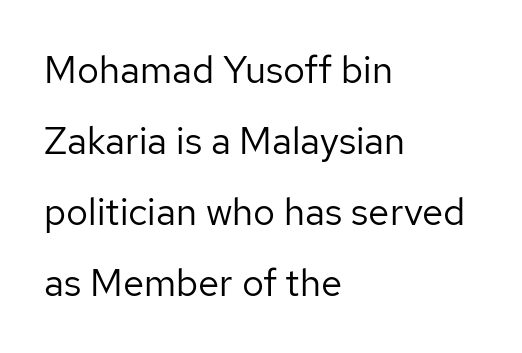
Q: Is the text bold? A: No.
Q: Is the text italic (slanted)? A: No, it is upright.
Q: Is the typeface a serif or a sans-serif typeface? A: Sans-serif.
Q: Is the text underlined? A: No.
Q: How is the paragraph aligned? A: Left-aligned.
Q: Is the spacing between letters normal or unusually wide? A: Normal.
Q: Width (condensed, normal, or wide)? A: Normal.
Q: Stroke contrast? A: Low.
Q: x-height? A: Medium.
Q: Monospaced? A: No.
